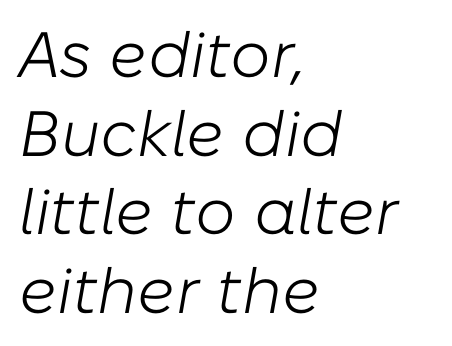
{"italic": "yes", "lean": "right", "slant_degrees": 10, "bold": "no", "weight": "light", "width": "normal", "stroke_contrast": "low", "x_height": "medium", "monospaced": "no", "underline": "no", "align": "left", "line_spacing_ratio": 1.23, "letter_spacing": "normal", "letter_spacing_em": 0.0, "glyph_px": 64}
